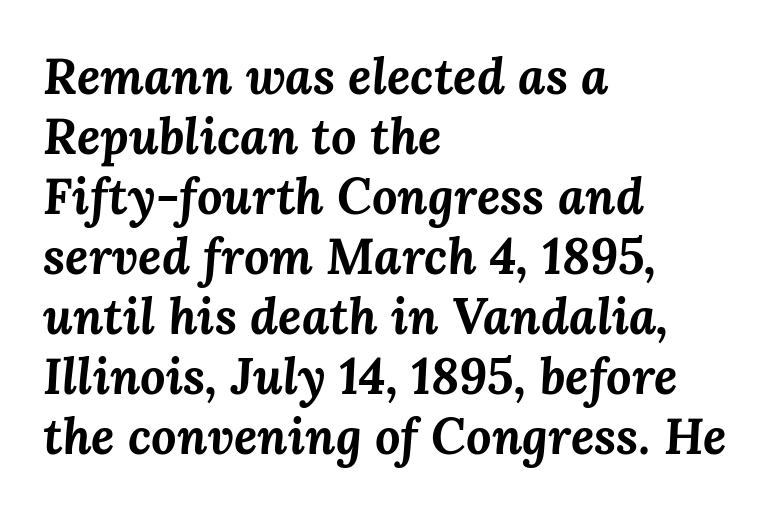
Q: Is the text bold? A: Yes.
Q: Is the text italic (slanted)? A: Yes, it leans right by about 3 degrees.
Q: Is the text underlined? A: No.
Q: How is the paragraph aligned? A: Left-aligned.
Q: Is the spacing between letters normal or unusually wide? A: Normal.
Q: Width (condensed, normal, or wide)? A: Normal.
Q: Stroke contrast? A: Medium.
Q: x-height? A: Medium.
Q: Monospaced? A: No.
